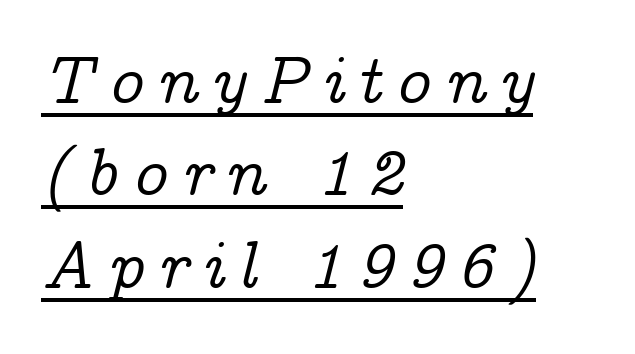
Emphasis-style slanted type is in use. This sample uses a serif face. These lines are rendered in a variable-pitch font. How are the letters spaced? Widely, with obvious added tracking. Every word sits above its own underline.
